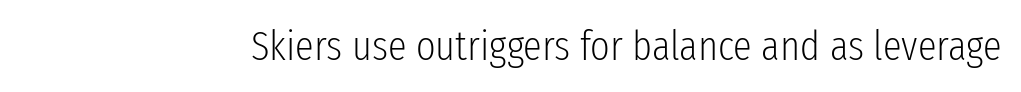
The image shows 42 px light, condensed sans-serif type, upright; set normal letter spacing, not underlined; low stroke contrast and a medium x-height.
